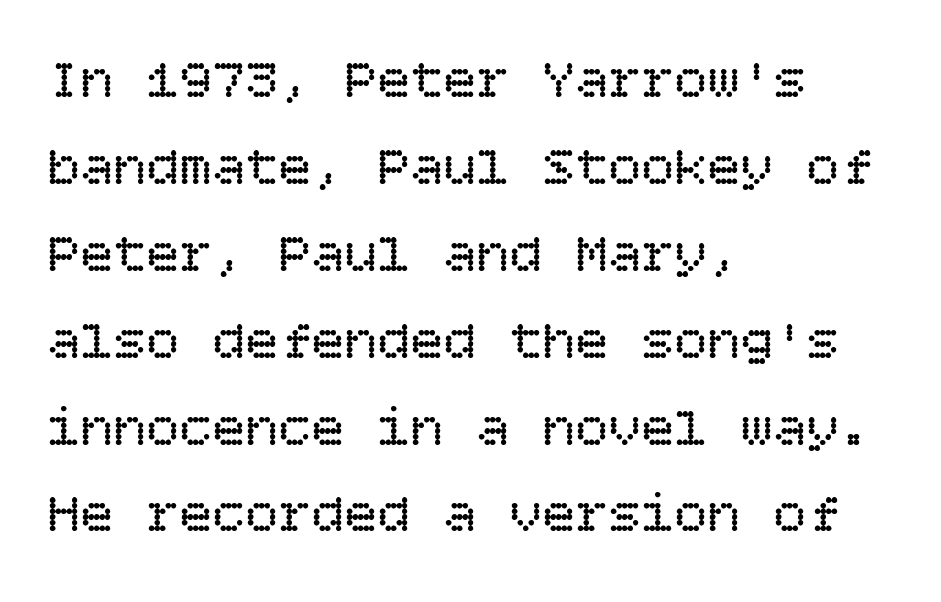
The image shows 55 px regular-weight type, upright; set left-aligned, normal line spacing (1.58x), normal letter spacing, not underlined; low stroke contrast and a large x-height.
